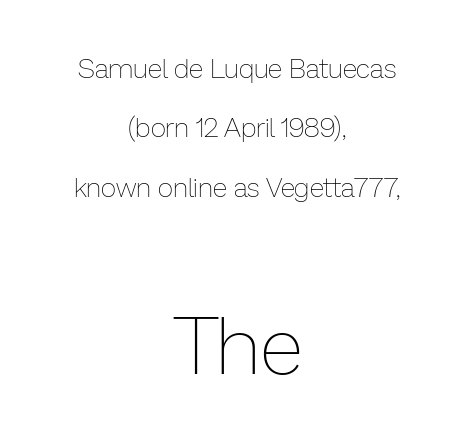
Q: Is the text bold? A: No.
Q: Is the text italic (slanted)? A: No, it is upright.
Q: Is the text underlined? A: No.
Q: How is the paragraph aligned? A: Centered.
Q: Is the spacing between letters normal or unusually wide? A: Normal.
Q: Is the spacing between lines tight, normal or loose? A: Loose.
Q: Which block of text is set in a larger size, the first (top) or the second (bottom)? A: The second (bottom) one.
Q: Width (condensed, normal, or wide)? A: Normal.
Q: Stroke contrast? A: Low.
Q: x-height? A: Medium.
Q: Monospaced? A: No.
